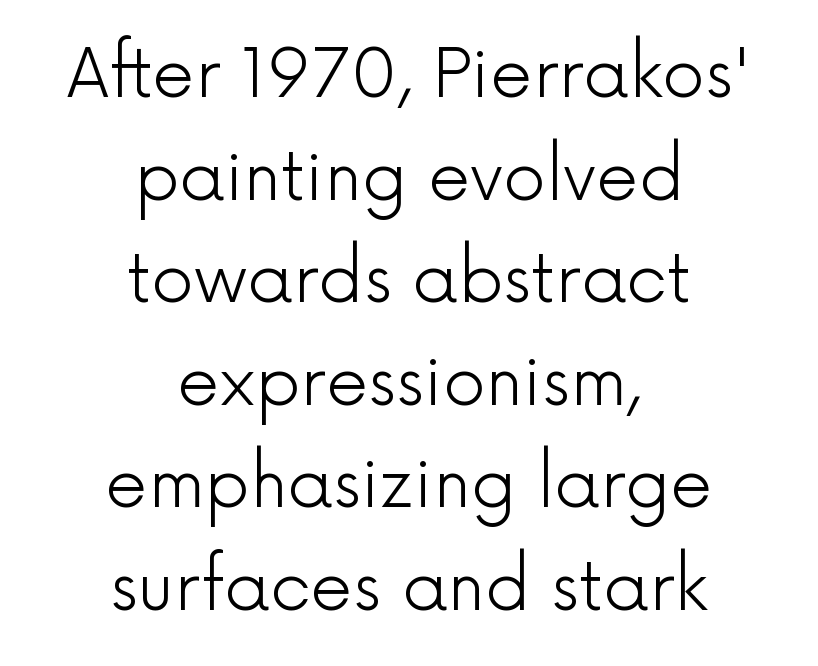
The image shows 67 px light sans-serif type, upright; set centered, normal line spacing (1.53x), normal letter spacing, not underlined; a medium x-height.
